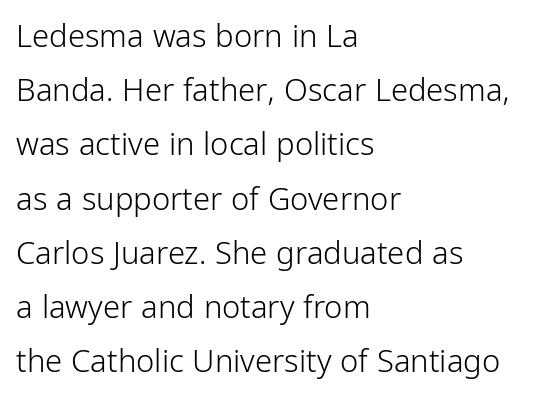
The designer went with a sans here, leaving each stem footless. These lines stack with their left ends in a neat column. It's the straight-up-and-down kind of type. Underline: absent. Between one letter and the next there's only the usual sliver of space.
